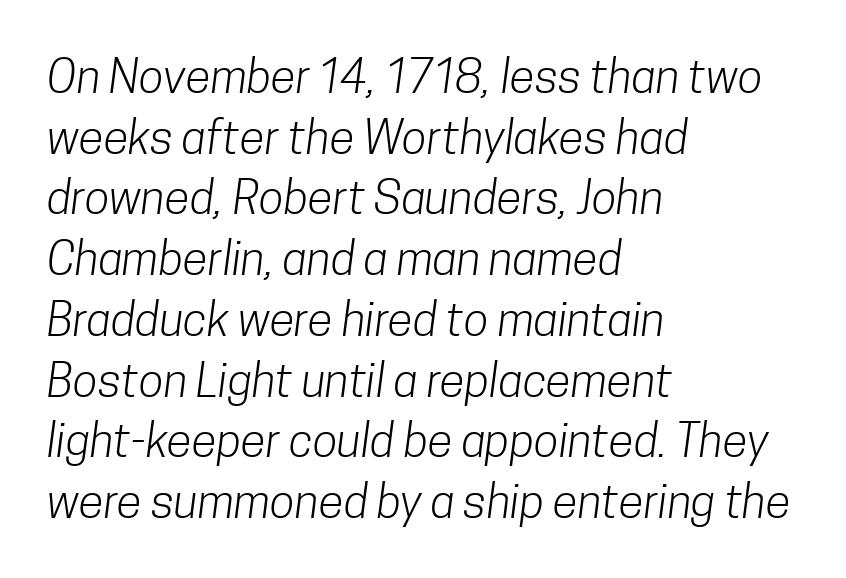
{"serif": "no", "bold": "no", "weight": "light", "width": "condensed", "stroke_contrast": "low", "x_height": "medium", "monospaced": "no", "underline": "no", "align": "left", "line_spacing": "normal", "line_spacing_ratio": 1.32, "letter_spacing": "normal", "letter_spacing_em": 0.0, "glyph_px": 46}
